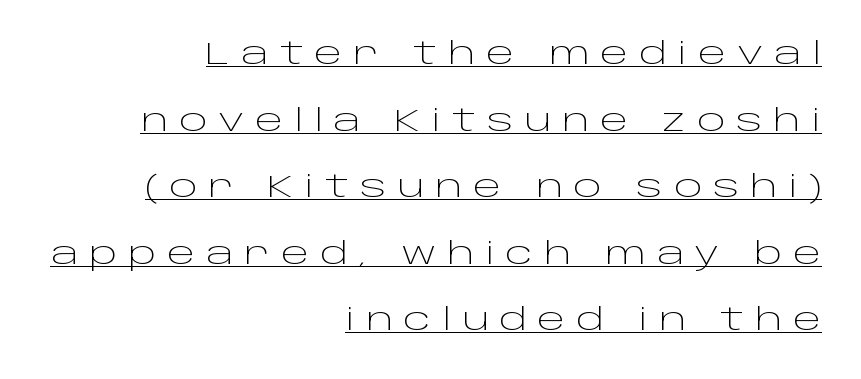
Serifs: no, the terminals of the letterforms are clean. There is plenty of visible air inserted between adjacent glyphs. Widely set lines give the paragraph a tall, airy silhouette. The lettering holds an erect, upright posture throughout. Think standard paragraph weight, or any step lighter than that. The text block is weighted toward the right margin, trailing off unevenly leftward.
